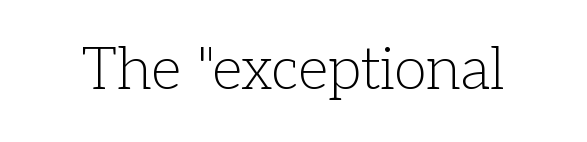
Q: Is the text bold? A: No.
Q: Is the text italic (slanted)? A: No, it is upright.
Q: Is the typeface a serif or a sans-serif typeface? A: Serif.
Q: Is the text underlined? A: No.
Q: Is the spacing between letters normal or unusually wide? A: Normal.
Q: Width (condensed, normal, or wide)? A: Normal.
Q: Stroke contrast? A: Low.
Q: x-height? A: Medium.
Q: Monospaced? A: No.
